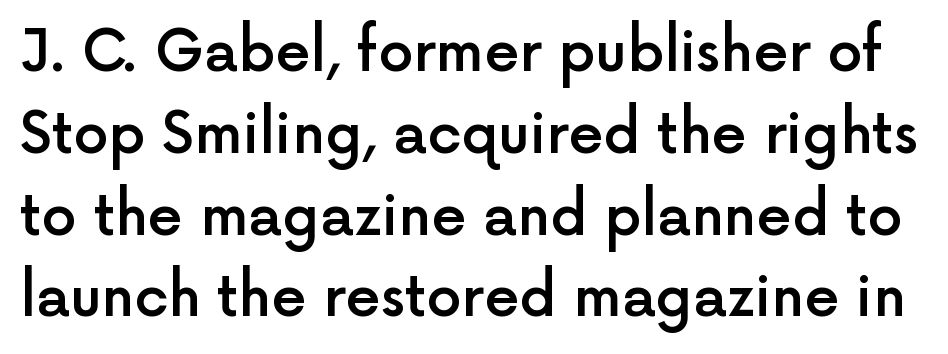
{"serif": "no", "italic": "no", "bold": "semi", "weight": "semibold", "width": "normal", "x_height": "medium", "monospaced": "no", "underline": "no", "line_spacing": "normal", "line_spacing_ratio": 1.46, "letter_spacing": "normal", "letter_spacing_em": 0.0, "glyph_px": 56}
